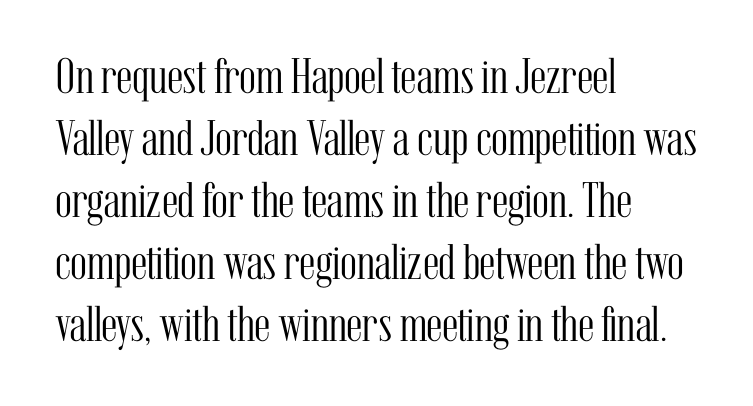
Q: Is the text bold? A: No.
Q: Is the text italic (slanted)? A: No, it is upright.
Q: Is the typeface a serif or a sans-serif typeface? A: Serif.
Q: Is the text underlined? A: No.
Q: How is the paragraph aligned? A: Left-aligned.
Q: Is the spacing between letters normal or unusually wide? A: Normal.
Q: Width (condensed, normal, or wide)? A: Condensed.
Q: Stroke contrast? A: Medium.
Q: x-height? A: Medium.
Q: Monospaced? A: No.
